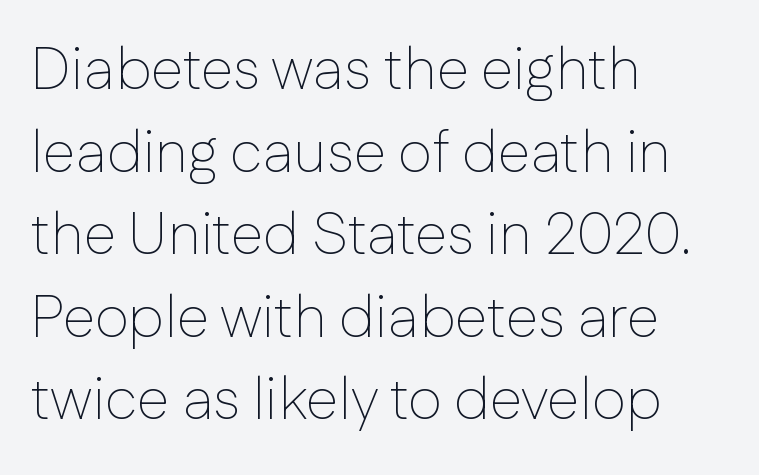
The image shows 59 px thin sans-serif type, upright; set left-aligned, normal line spacing (1.4x), normal letter spacing, not underlined; low stroke contrast and a medium x-height.
